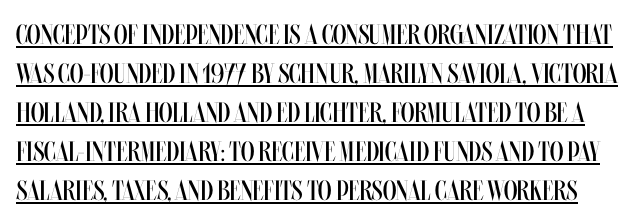
{"italic": "no", "bold": "no", "weight": "regular", "width": "condensed", "stroke_contrast": "medium", "x_height": "large", "monospaced": "no", "underline": "yes", "line_spacing": "normal", "line_spacing_ratio": 1.39, "letter_spacing": "normal", "letter_spacing_em": 0.0, "glyph_px": 28}
